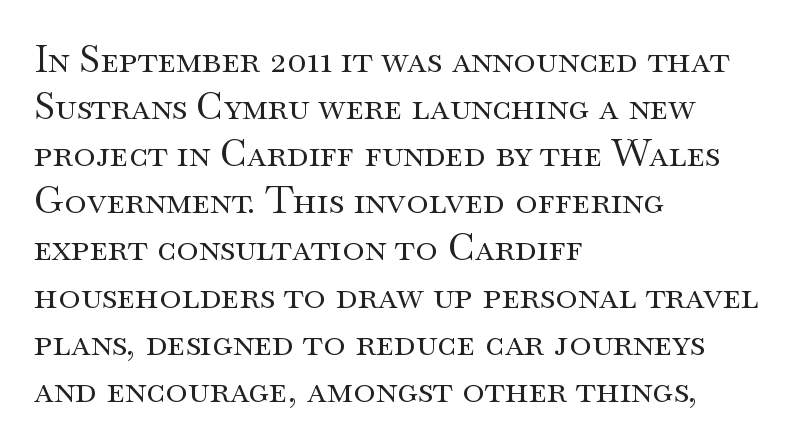
{"serif": "yes", "italic": "no", "bold": "no", "weight": "regular", "width": "wide", "stroke_contrast": "medium", "x_height": "small", "monospaced": "no", "underline": "no", "align": "left", "line_spacing_ratio": 1.24, "letter_spacing": "normal", "letter_spacing_em": 0.0, "glyph_px": 38}
